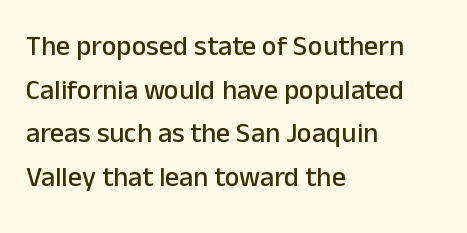
{"serif": "no", "italic": "no", "width": "normal", "stroke_contrast": "low", "x_height": "medium", "monospaced": "no", "underline": "no", "align": "left", "line_spacing": "normal", "line_spacing_ratio": 1.56, "letter_spacing": "normal", "letter_spacing_em": 0.0, "glyph_px": 28}
